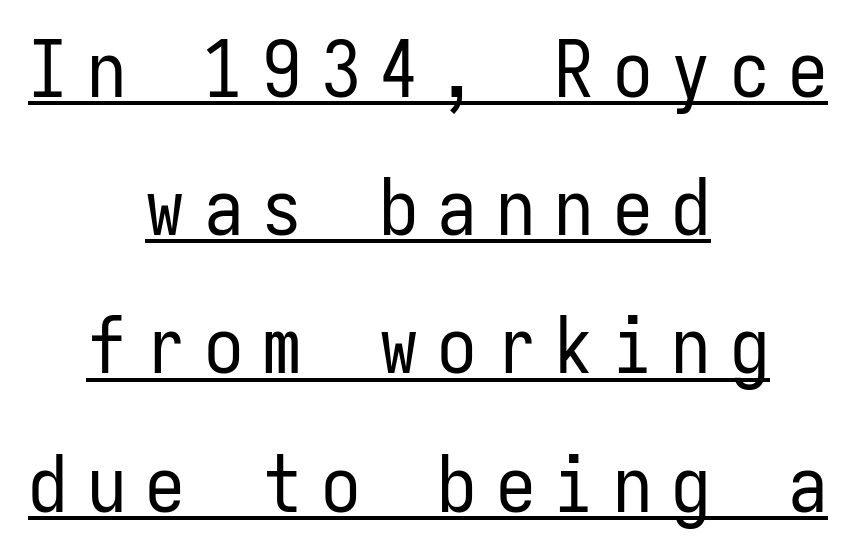
The gaps between neighbouring characters are conspicuously large. Note the uniform advance width — an 'i' takes as much space as an 'm'. Summary of weight: not heavy and not bold. Somebody hit Ctrl+U on this one — the words are underlined. Quick note: not italic, upright.
